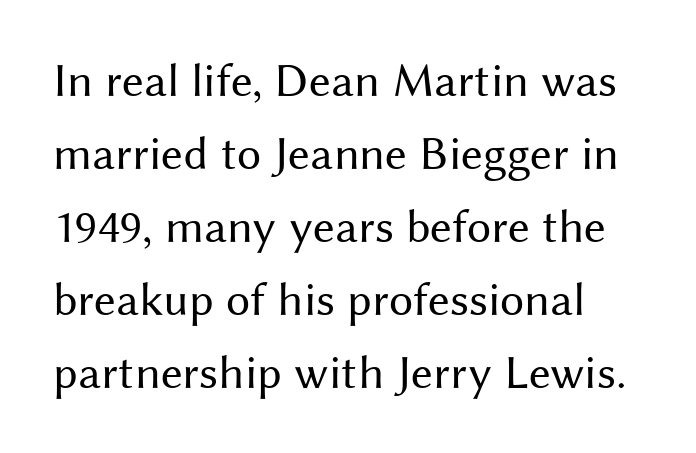
A typesetter would call this leading conventional body-copy spacing. A typesetter would call this zero additional tracking. The rendering uses natural spacing where letterforms have individual widths. Descender tails drop into unmarked territory. Grotesque or geometric, the face here clearly has no serifs. Stroke mass is kept to a normal reading level or below.
